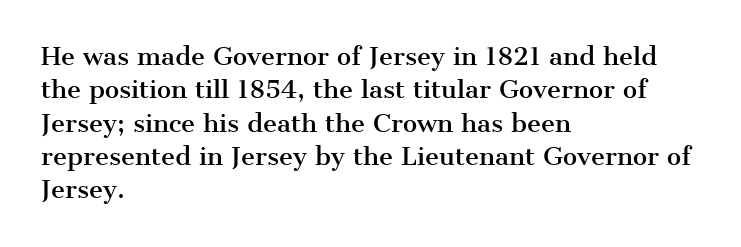
Style check: upright. Bare-footed words on every line. The passage shown has conventional tracking throughout. If you measured baseline to baseline, you'd find a middling distance. A student would call this left alignment; a typographer would say flush left, rag right.
